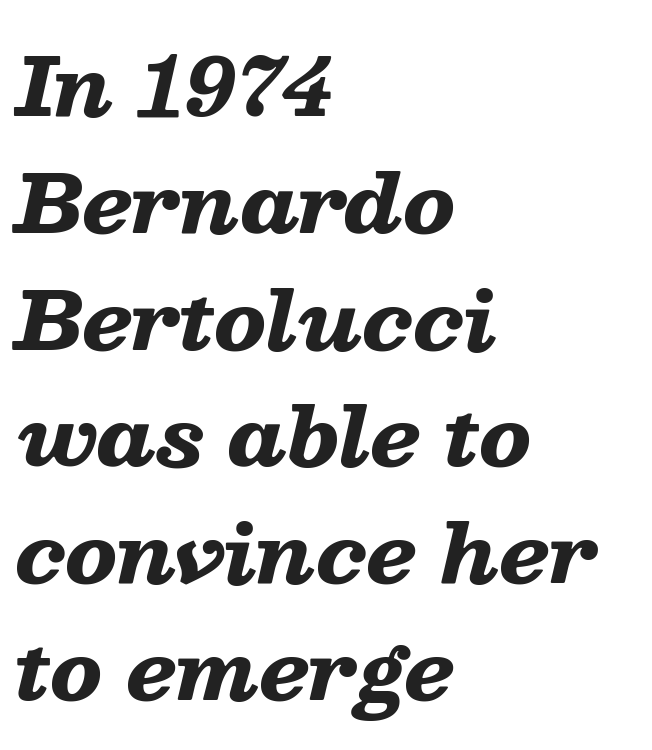
The image shows 80 px heavy, wide type, italic (leaning right); set left-aligned, normal line spacing (1.46x), normal letter spacing, not underlined; low stroke contrast and a medium x-height.
